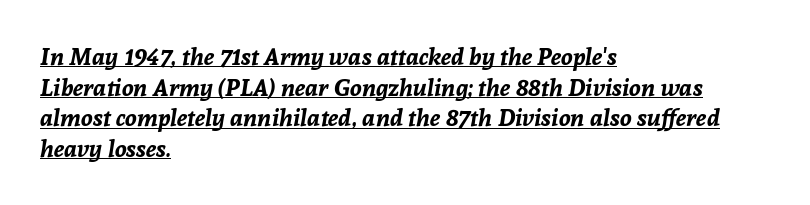
The image shows 24 px bold type, italic (leaning right); set left-aligned, normal line spacing (1.28x), normal letter spacing, underlined.
